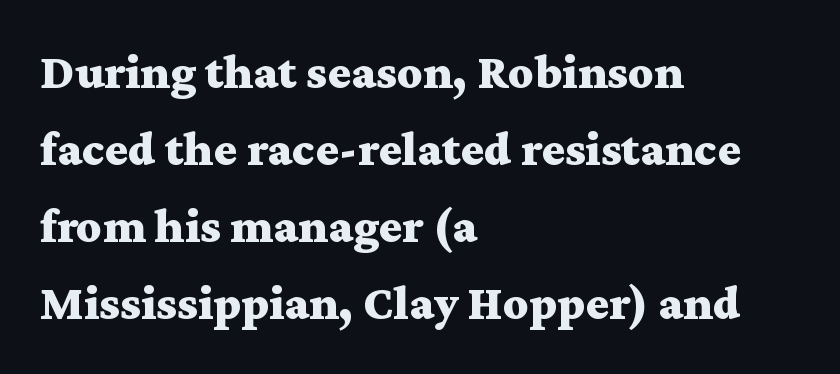
These lines are rendered in a variable-pitch font. Honestly, there is no underline to notice here at all. Every letter is thick-stroked: bold, no question. Is there much room between lines? A standard amount, neither cramped nor airy. Serif or sans? Serif — the stroke terminals have little feet.
